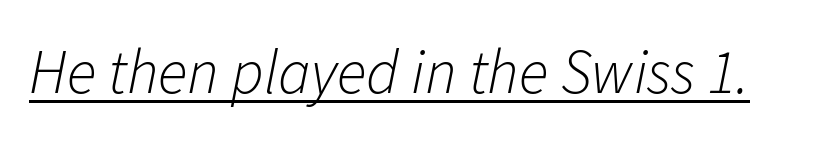
Q: Is the text bold? A: No.
Q: Is the text italic (slanted)? A: Yes, it leans right by about 11 degrees.
Q: Is the text underlined? A: Yes.
Q: Is the spacing between letters normal or unusually wide? A: Normal.
Q: Width (condensed, normal, or wide)? A: Normal.
Q: Stroke contrast? A: Low.
Q: x-height? A: Medium.
Q: Monospaced? A: No.
